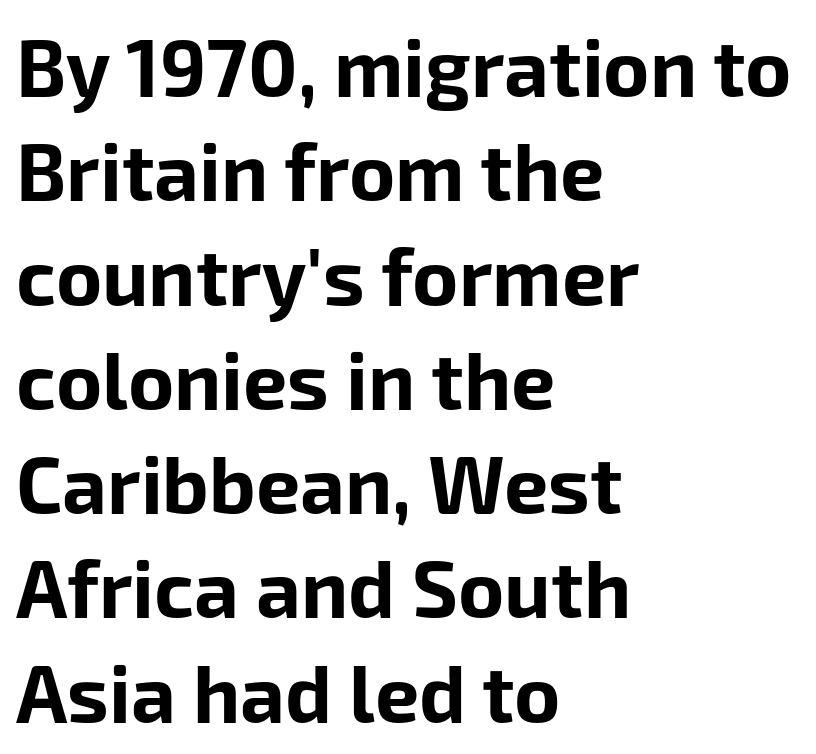
The image shows 79 px bold sans-serif type, upright; set left-aligned, normal line spacing (1.32x), normal letter spacing, not underlined; low stroke contrast and a medium x-height.
